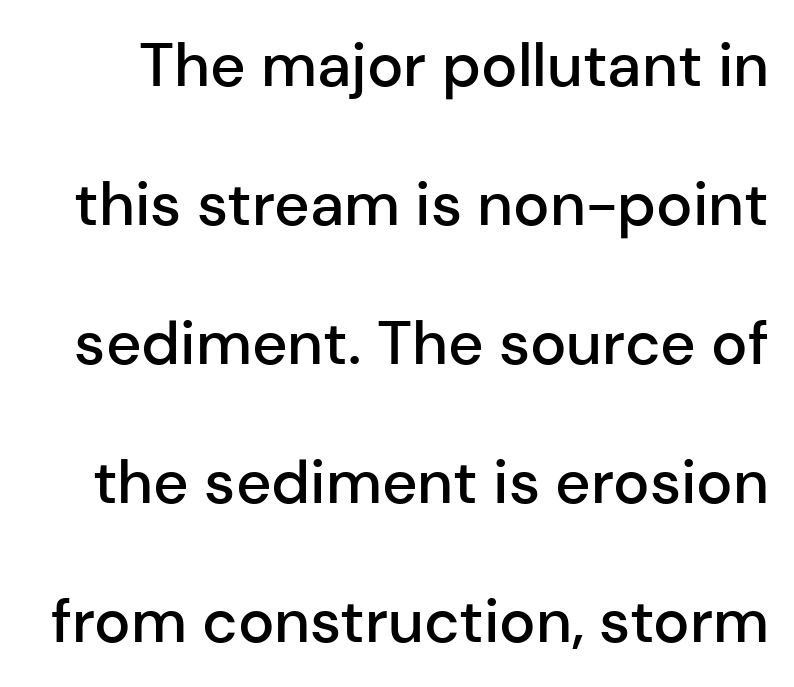
Q: Is the text bold? A: Semi-bold.
Q: Is the text italic (slanted)? A: No, it is upright.
Q: Is the typeface a serif or a sans-serif typeface? A: Sans-serif.
Q: Is the text underlined? A: No.
Q: Is the spacing between letters normal or unusually wide? A: Normal.
Q: Is the spacing between lines tight, normal or loose? A: Loose.
Q: Width (condensed, normal, or wide)? A: Normal.
Q: Stroke contrast? A: Low.
Q: x-height? A: Medium.
Q: Monospaced? A: No.
